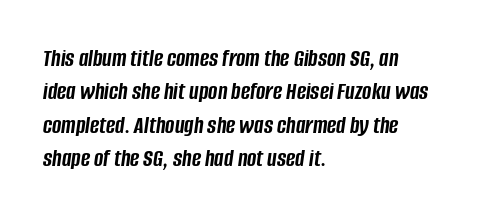
The image shows 25 px bold type, italic (leaning right); set left-aligned, normal line spacing (1.34x), normal letter spacing, not underlined.
